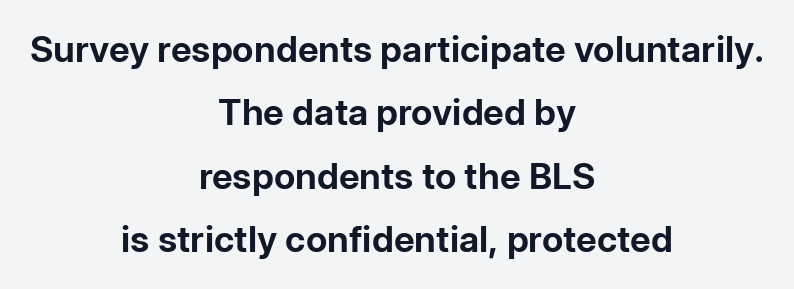
The setting favours the middle, as headings and verse often do. Does extra space separate the letters? No, they use regular spacing. The passage shown is typed in a proportional face where columns would drift. When letters stand straight like this, we call the style roman or upright. The type family on display is of the sans-serif kind.
